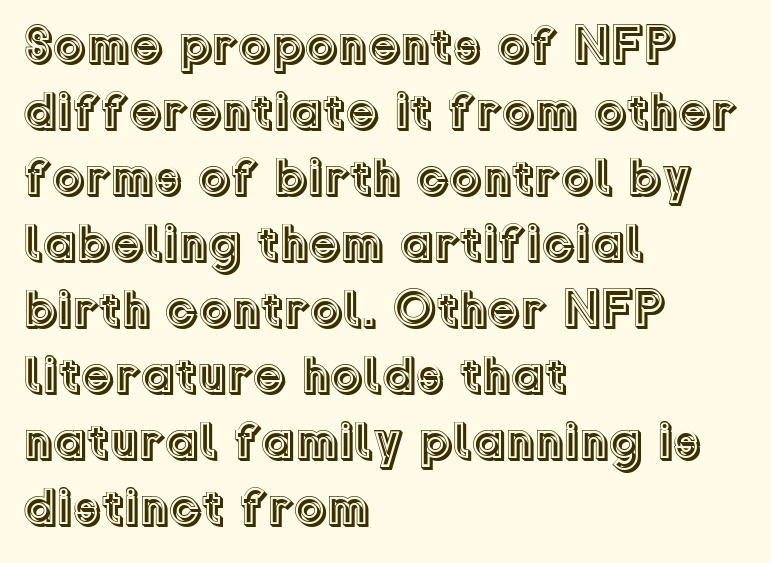
Reading down the column, the eye jumps a familiar distance to each next line. Does extra space separate the letters? No, they use regular spacing. One-word summary of the alignment: left. Character widths vary here, with narrow letters taking less room than wide ones. Decoration check: the copy has no underline. Designer's note — italics off, roman on.
